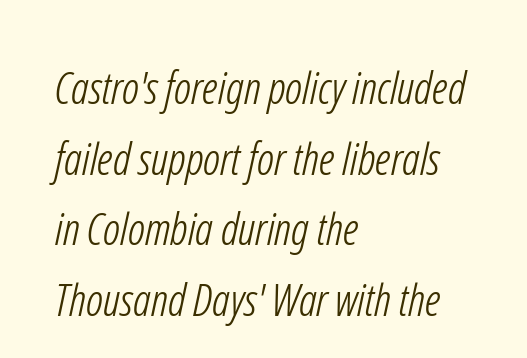
{"serif": "no", "bold": "no", "weight": "light", "width": "condensed", "stroke_contrast": "low", "x_height": "medium", "monospaced": "no", "underline": "no", "align": "left", "line_spacing": "normal", "line_spacing_ratio": 1.57, "letter_spacing": "normal", "letter_spacing_em": 0.0, "glyph_px": 45}
